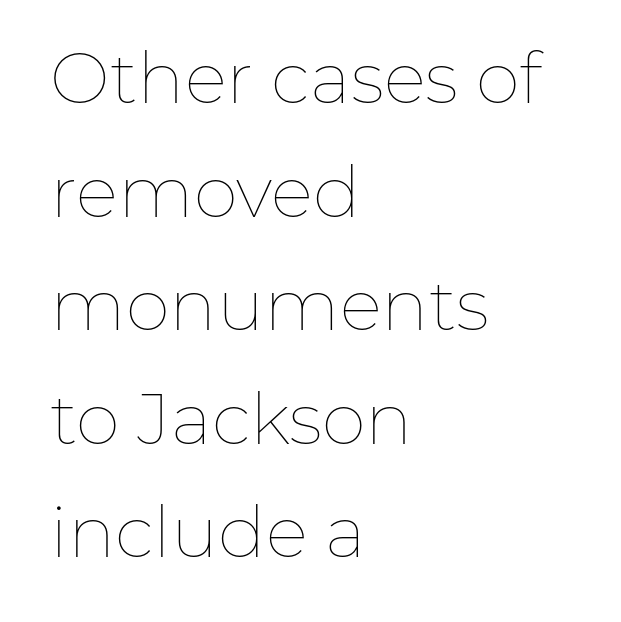
The image shows 71 px thin type, upright; set left-aligned, normal line spacing (1.6x), normal letter spacing, not underlined; low stroke contrast and a medium x-height.
